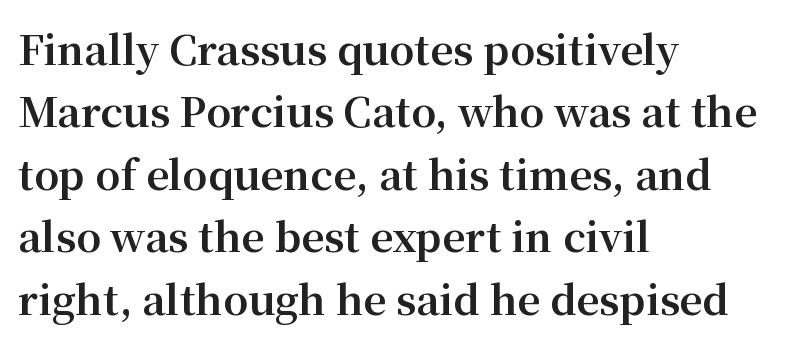
Q: Is the text bold? A: Yes.
Q: Is the text italic (slanted)? A: No, it is upright.
Q: Is the typeface a serif or a sans-serif typeface? A: Serif.
Q: Is the text underlined? A: No.
Q: How is the paragraph aligned? A: Left-aligned.
Q: Is the spacing between letters normal or unusually wide? A: Normal.
Q: Is the spacing between lines tight, normal or loose? A: Normal.
Q: Width (condensed, normal, or wide)? A: Normal.
Q: Stroke contrast? A: Medium.
Q: x-height? A: Medium.
Q: Monospaced? A: No.
